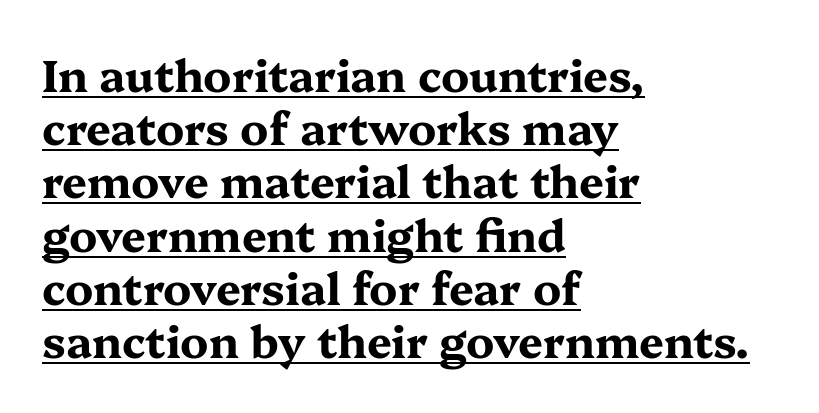
The image shows 44 px bold, wide serif type, upright; set left-aligned, line spacing 1.21x, normal letter spacing, underlined; medium stroke contrast and a medium x-height.
